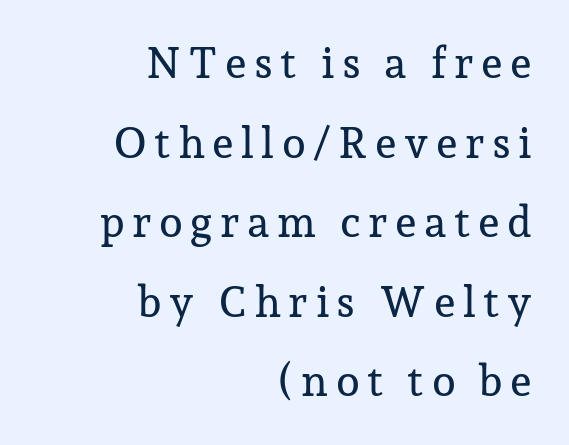
Q: Is the text italic (slanted)? A: No, it is upright.
Q: Is the typeface a serif or a sans-serif typeface? A: Serif.
Q: Is the text underlined? A: No.
Q: How is the paragraph aligned? A: Right-aligned.
Q: Width (condensed, normal, or wide)? A: Normal.
Q: Stroke contrast? A: Low.
Q: x-height? A: Medium.
Q: Monospaced? A: No.
